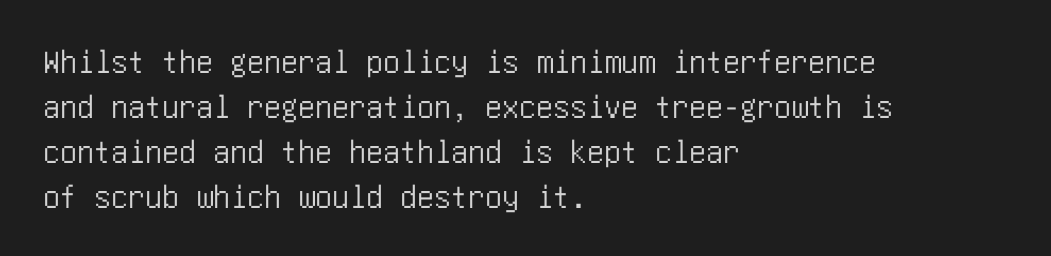
Q: Is the text italic (slanted)? A: No, it is upright.
Q: Is the typeface a serif or a sans-serif typeface? A: Sans-serif.
Q: Is the text underlined? A: No.
Q: How is the paragraph aligned? A: Left-aligned.
Q: Is the spacing between letters normal or unusually wide? A: Normal.
Q: Is the spacing between lines tight, normal or loose? A: Normal.
Q: Width (condensed, normal, or wide)? A: Condensed.
Q: Stroke contrast? A: Low.
Q: x-height? A: Large.
